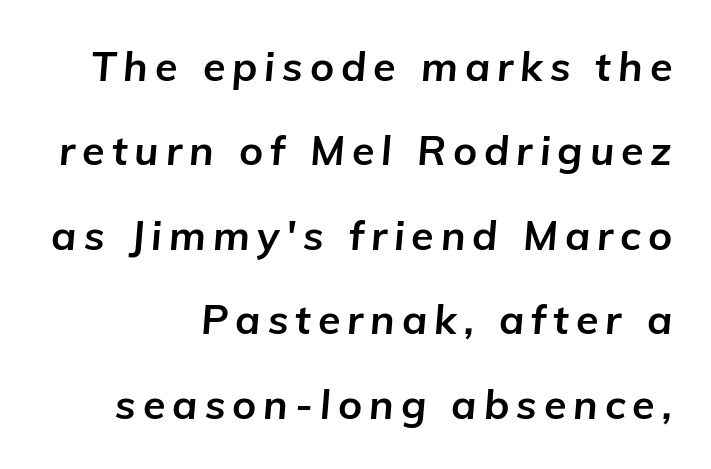
The area under the type is left untouched. Summary of vertical rhythm: relaxed, with wide interline spacing. Characters are canted at an angle relative to the baseline's perpendicular. The passage is arranged like a letterhead date or caption credit — flush right. Heavy-handed strokes throughout: this text is bold.
